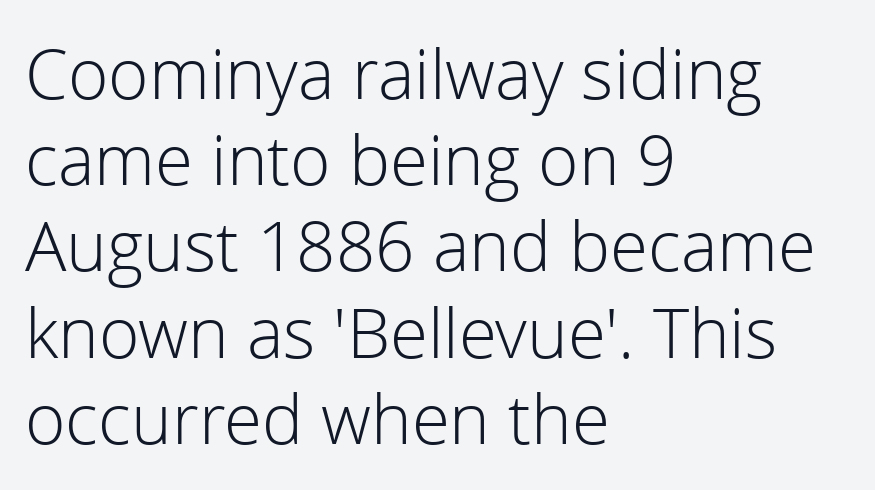
The image shows 69 px light sans-serif type, upright; set left-aligned, normal line spacing (1.25x), normal letter spacing, not underlined; a medium x-height.
